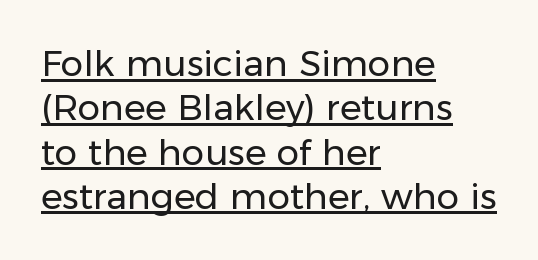
In terms of letterspacing, this is plain default setting. A rule runs beneath these lines of type. This sample has the flowing, uneven cadence of proportional lettering. Short and long lines alike share a common starting point at left. Letters have the restrained weight of plain body copy at most.
